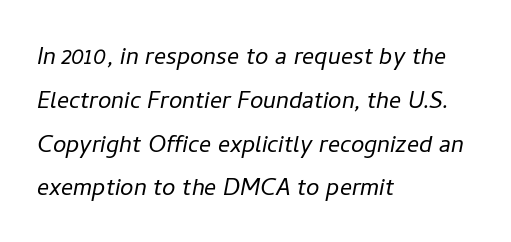
{"italic": "yes", "lean": "right", "slant_degrees": 11, "bold": "no", "weight": "light", "width": "normal", "stroke_contrast": "low", "x_height": "medium", "monospaced": "no", "underline": "no", "align": "left", "line_spacing": "normal", "line_spacing_ratio": 1.46, "letter_spacing": "normal", "letter_spacing_em": 0.0, "glyph_px": 30}
